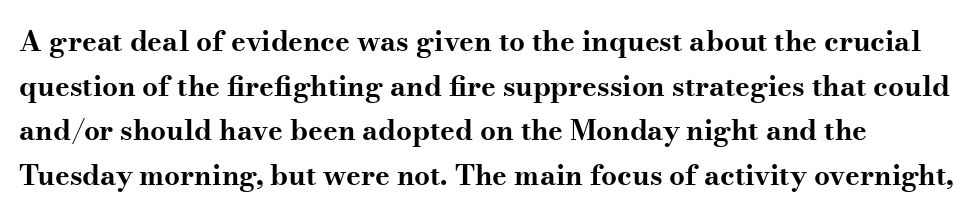
The text was rendered using a seriffed face with decorative stroke endings. Is there much room between lines? A standard amount, neither cramped nor airy. Underlining? Definitely not there. The sample has been set heavy, in full bold.
